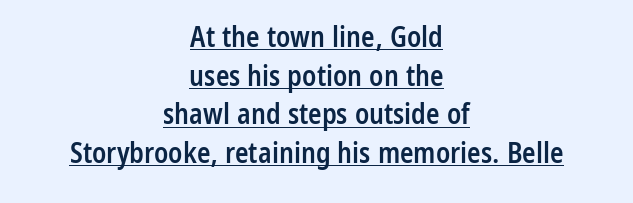
{"serif": "no", "italic": "no", "bold": "semi", "weight": "semibold", "width": "condensed", "stroke_contrast": "low", "x_height": "medium", "monospaced": "no", "underline": "yes", "align": "center", "line_spacing": "normal", "line_spacing_ratio": 1.38, "letter_spacing": "normal", "letter_spacing_em": 0.0, "glyph_px": 28}
